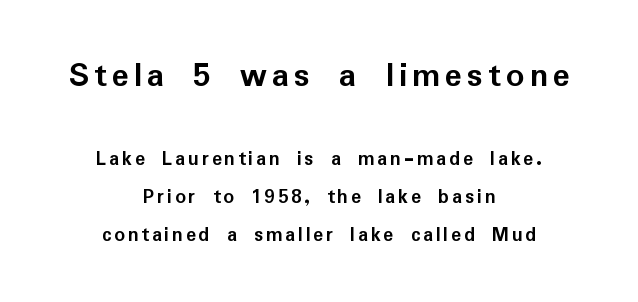
Q: Is the text bold? A: Yes.
Q: Is the text italic (slanted)? A: No, it is upright.
Q: Is the typeface a serif or a sans-serif typeface? A: Sans-serif.
Q: Is the text underlined? A: No.
Q: How is the paragraph aligned? A: Centered.
Q: Which block of text is set in a larger size, the first (top) or the second (bottom)? A: The first (top) one.
Q: Width (condensed, normal, or wide)? A: Normal.
Q: Stroke contrast? A: Low.
Q: x-height? A: Medium.
Q: Monospaced? A: No.
